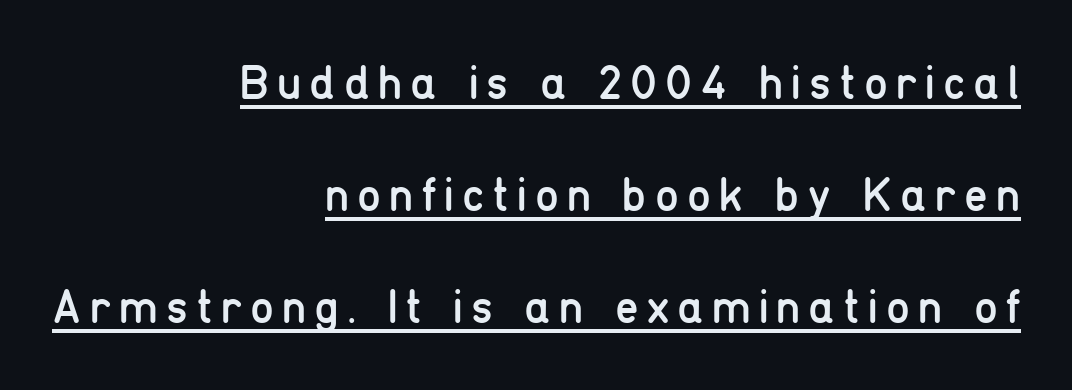
In terms of posture, this sample is upright. Is the block centered? No — it sits flush against the right margin. A typesetter would call this proportional, since set widths differ per character. The cut favours lightness, reaching ordinary text weight at its darkest. In terms of leading, this rendering errs on the spacious side. Descenders here cross a horizontal rule under the line.
